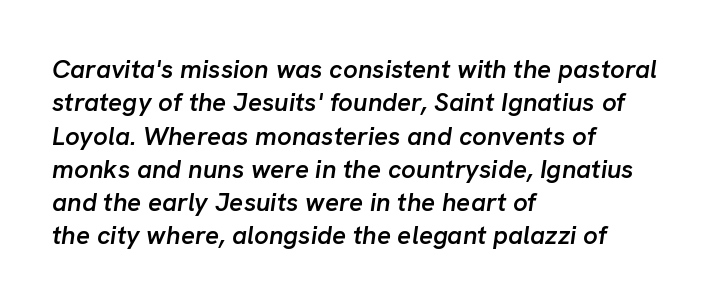
Q: Is the text bold? A: Semi-bold.
Q: Is the text italic (slanted)? A: Yes, it leans right by about 8 degrees.
Q: Is the text underlined? A: No.
Q: How is the paragraph aligned? A: Left-aligned.
Q: Is the spacing between letters normal or unusually wide? A: Normal.
Q: Is the spacing between lines tight, normal or loose? A: Normal.
